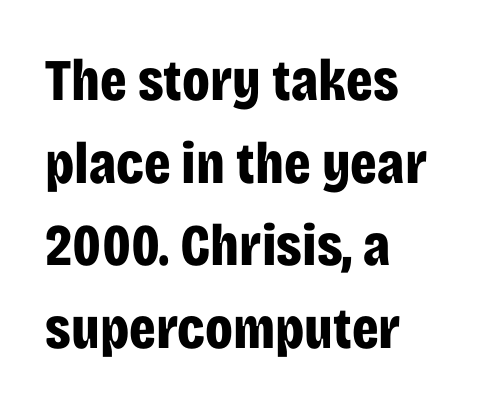
{"serif": "no", "italic": "no", "bold": "yes", "weight": "bold", "width": "condensed", "stroke_contrast": "low", "x_height": "large", "monospaced": "no", "underline": "no", "align": "left", "line_spacing": "normal", "line_spacing_ratio": 1.4, "letter_spacing": "normal", "letter_spacing_em": 0.0, "glyph_px": 59}
